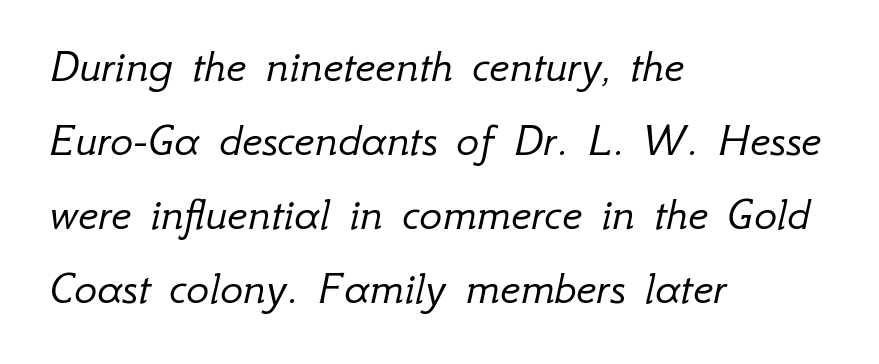
Q: Is the text bold? A: No.
Q: Is the text italic (slanted)? A: Yes, it leans right by about 12 degrees.
Q: Is the text underlined? A: No.
Q: How is the paragraph aligned? A: Left-aligned.
Q: Is the spacing between letters normal or unusually wide? A: Normal.
Q: Is the spacing between lines tight, normal or loose? A: Normal.
Q: Width (condensed, normal, or wide)? A: Normal.
Q: Stroke contrast? A: Low.
Q: x-height? A: Small.
Q: Monospaced? A: No.
